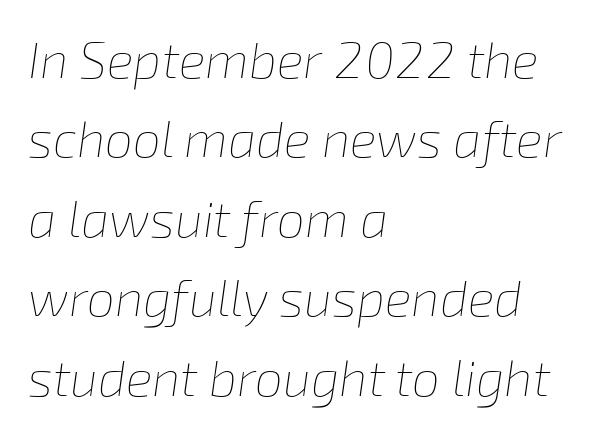
The image shows 50 px thin type, italic (leaning right); set left-aligned, normal line spacing (1.59x), normal letter spacing, not underlined; low stroke contrast and a medium x-height.
